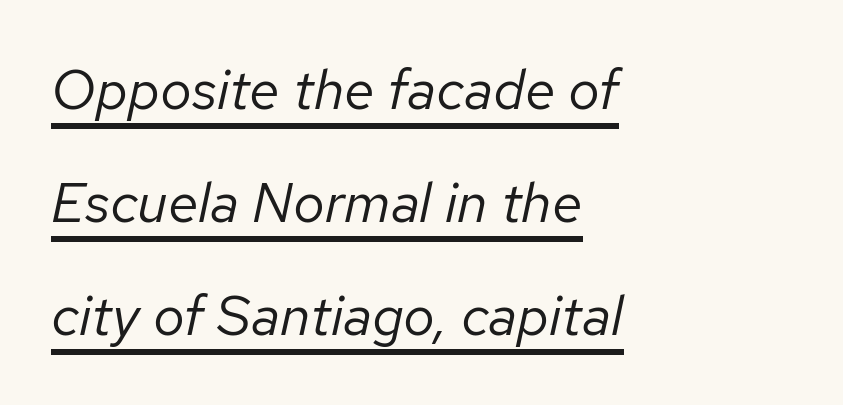
These lines are set flush left with a ragged right edge. Note the varied advance widths — an 'i' is clearly narrower than an 'm'. Horizontal bands of white between lines are thick stripes. Here the glyphs are tracked normally, forming tight word shapes. Tall strokes in this sample are angled rather than plumb.
